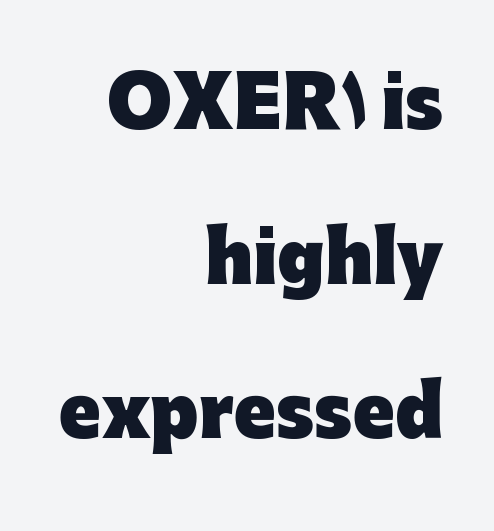
Q: Is the text bold? A: Yes.
Q: Is the text italic (slanted)? A: No, it is upright.
Q: Is the typeface a serif or a sans-serif typeface? A: Sans-serif.
Q: Is the text underlined? A: No.
Q: How is the paragraph aligned? A: Right-aligned.
Q: Is the spacing between letters normal or unusually wide? A: Normal.
Q: Is the spacing between lines tight, normal or loose? A: Loose.
Q: Width (condensed, normal, or wide)? A: Normal.
Q: Stroke contrast? A: Low.
Q: x-height? A: Medium.
Q: Monospaced? A: No.
